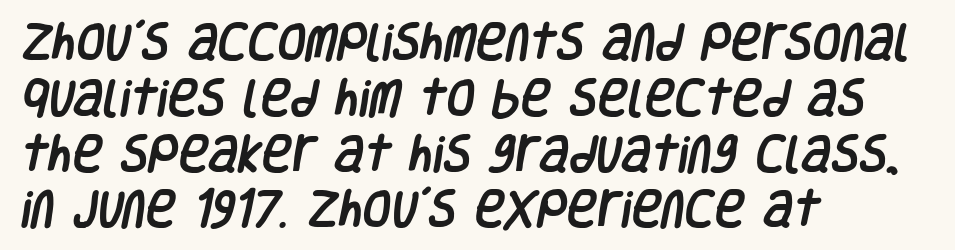
This sample keeps an unexceptional amount of space between lines. In terms of letterspacing, this is plain default setting. Rule under the text: the space is simply empty. The type family on display is of the sans-serif kind. The typesetter chose a ragged-right arrangement here.
